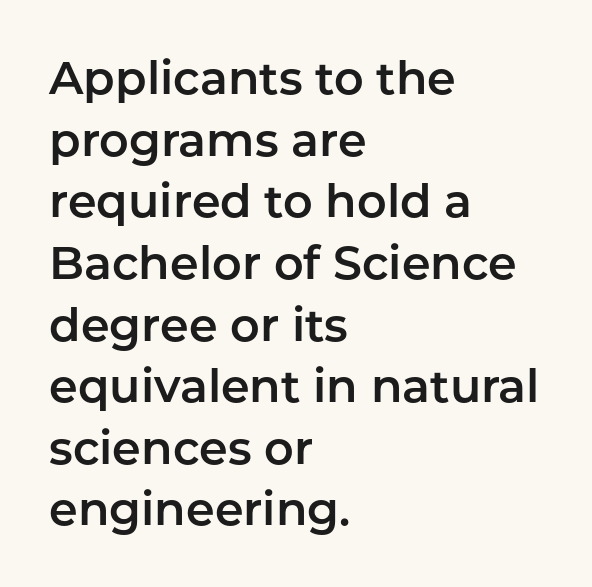
Q: Is the text italic (slanted)? A: No, it is upright.
Q: Is the typeface a serif or a sans-serif typeface? A: Sans-serif.
Q: Is the text underlined? A: No.
Q: How is the paragraph aligned? A: Left-aligned.
Q: Is the spacing between letters normal or unusually wide? A: Normal.
Q: Is the spacing between lines tight, normal or loose? A: Normal.
Q: Width (condensed, normal, or wide)? A: Normal.
Q: Stroke contrast? A: Low.
Q: x-height? A: Medium.
Q: Monospaced? A: No.
